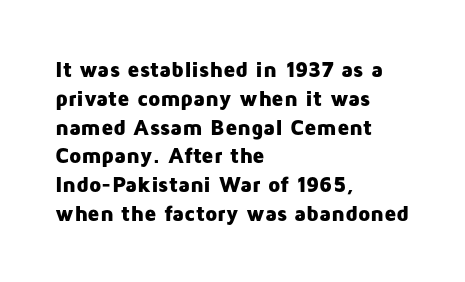
Q: Is the text bold? A: Yes.
Q: Is the text italic (slanted)? A: No, it is upright.
Q: Is the text underlined? A: No.
Q: How is the paragraph aligned? A: Left-aligned.
Q: Is the spacing between letters normal or unusually wide? A: Normal.
Q: Is the spacing between lines tight, normal or loose? A: Normal.
